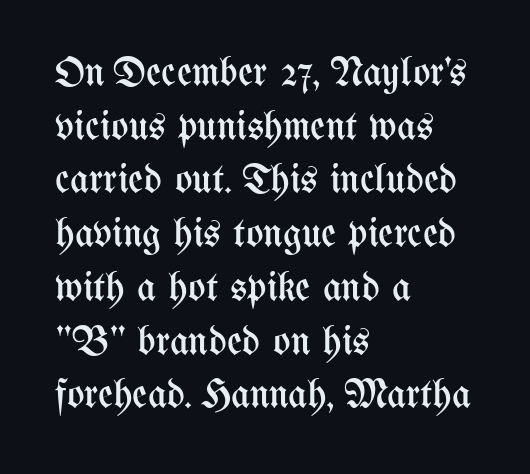
The image shows 41 px regular-weight, condensed type, upright; set left-aligned, normal line spacing (1.31x), normal letter spacing, not underlined; medium stroke contrast and a medium x-height.
